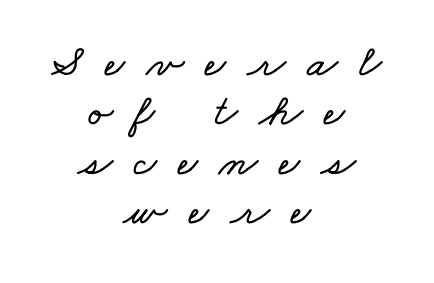
The image shows 45 px wide type; set centered, tight line spacing (1.1x), unusually wide letter spacing (+0.47 em), not underlined; low stroke contrast and a small x-height.
